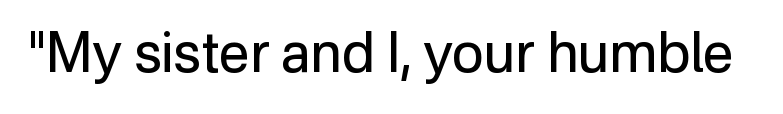
A typesetter would call this proportional, since set widths differ per character. The font sits on the lighter half of the weight spectrum, regular included. Italic? Not at all — the glyphs are vertical. Clear beneath every line of the passage. The letters sit at their default tracking, neither squeezed nor spread. This sample uses a sans-serif face.
